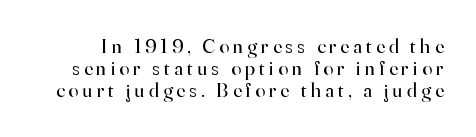
{"italic": "no", "bold": "no", "underline": "no", "line_spacing": "tight", "line_spacing_ratio": 1.11, "letter_spacing": "wide", "letter_spacing_em": 0.21, "glyph_px": 20}
